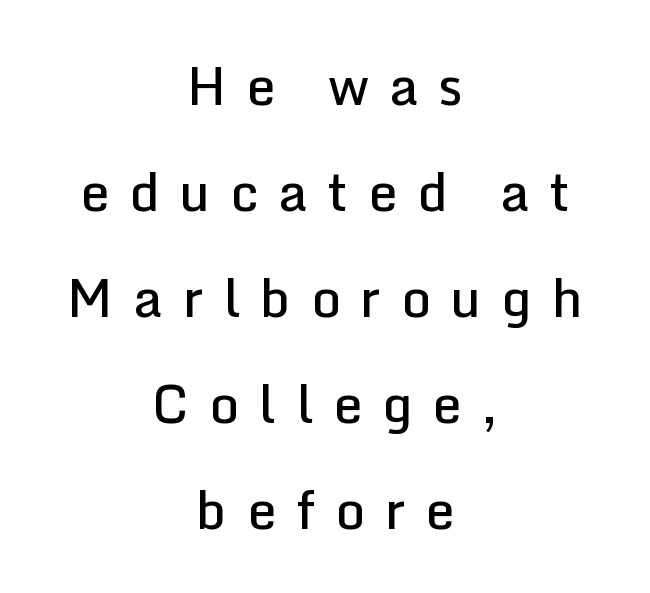
Q: Is the text bold? A: Semi-bold.
Q: Is the text italic (slanted)? A: No, it is upright.
Q: Is the typeface a serif or a sans-serif typeface? A: Sans-serif.
Q: Is the text underlined? A: No.
Q: How is the paragraph aligned? A: Centered.
Q: Is the spacing between letters normal or unusually wide? A: Unusually wide.
Q: Is the spacing between lines tight, normal or loose? A: Loose.
Q: Width (condensed, normal, or wide)? A: Normal.
Q: Stroke contrast? A: Low.
Q: x-height? A: Medium.
Q: Monospaced? A: No.
